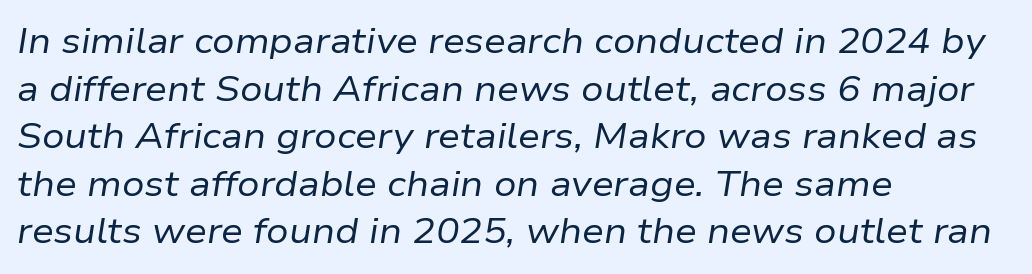
Q: Is the text bold? A: No.
Q: Is the text italic (slanted)? A: Yes, it leans right by about 9 degrees.
Q: Is the text underlined? A: No.
Q: How is the paragraph aligned? A: Left-aligned.
Q: Is the spacing between letters normal or unusually wide? A: Normal.
Q: Is the spacing between lines tight, normal or loose? A: Normal.
Q: Width (condensed, normal, or wide)? A: Normal.
Q: Stroke contrast? A: Low.
Q: x-height? A: Medium.
Q: Monospaced? A: No.
